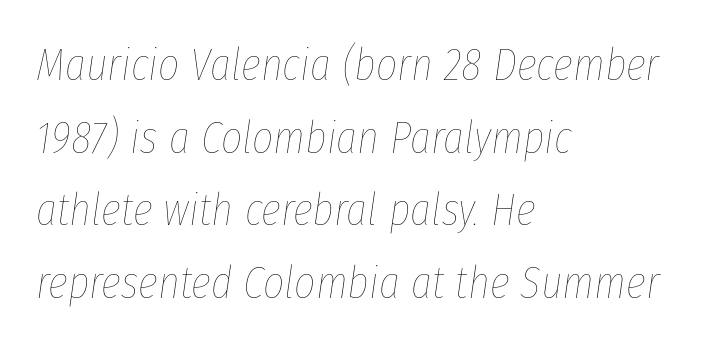
The image shows 46 px thin, condensed type, italic (leaning right); set left-aligned, normal line spacing (1.58x), normal letter spacing, not underlined; low stroke contrast and a medium x-height.
